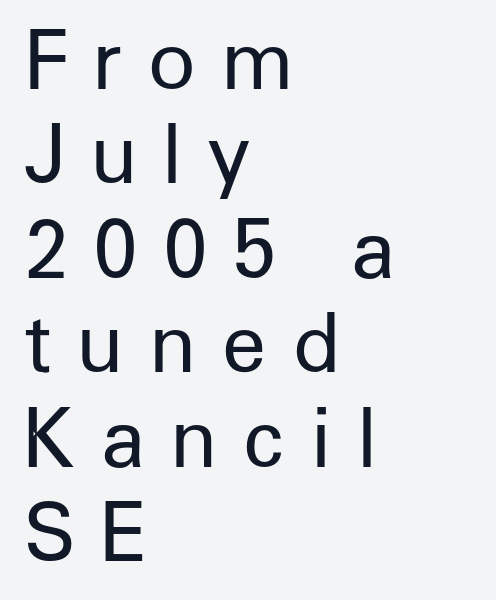
{"serif": "no", "italic": "no", "bold": "no", "weight": "regular", "width": "normal", "stroke_contrast": "low", "x_height": "medium", "monospaced": "no", "underline": "no", "align": "left", "line_spacing_ratio": 1.18, "letter_spacing": "wide", "letter_spacing_em": 0.31, "glyph_px": 80}
